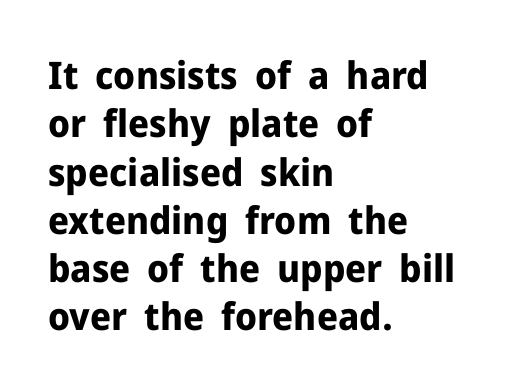
You could not count columns in this text — the font is proportionally spaced. The face used here has the dense, thick strokes of a bold. The letters carry no serifs — their stems end cleanly without finishing strokes. Only glyphs here, with clear space below each row.
